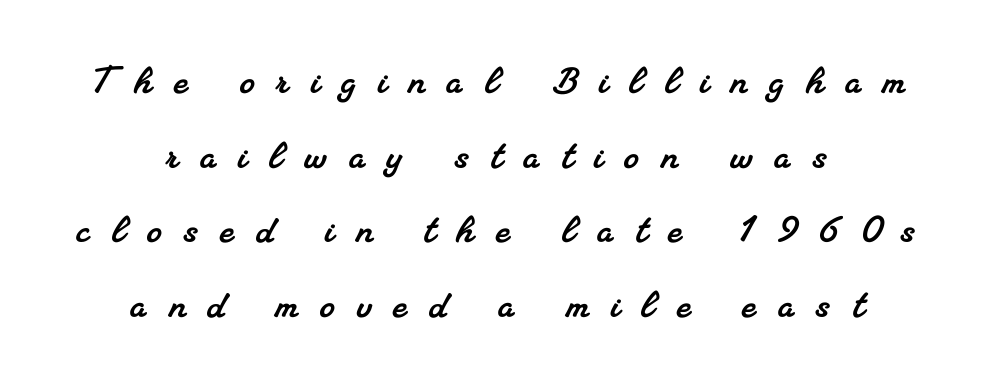
{"serif": "yes", "width": "normal", "stroke_contrast": "medium", "x_height": "small", "monospaced": "no", "underline": "no", "align": "center", "line_spacing": "normal", "line_spacing_ratio": 1.59, "letter_spacing": "wide", "letter_spacing_em": 0.47, "glyph_px": 47}
